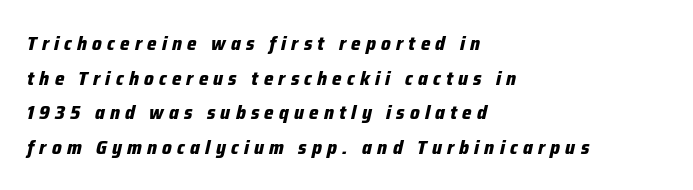
Q: Is the text bold? A: Yes.
Q: Is the text italic (slanted)? A: Yes, it leans right by about 12 degrees.
Q: Is the text underlined? A: No.
Q: How is the paragraph aligned? A: Left-aligned.
Q: Is the spacing between letters normal or unusually wide? A: Unusually wide.
